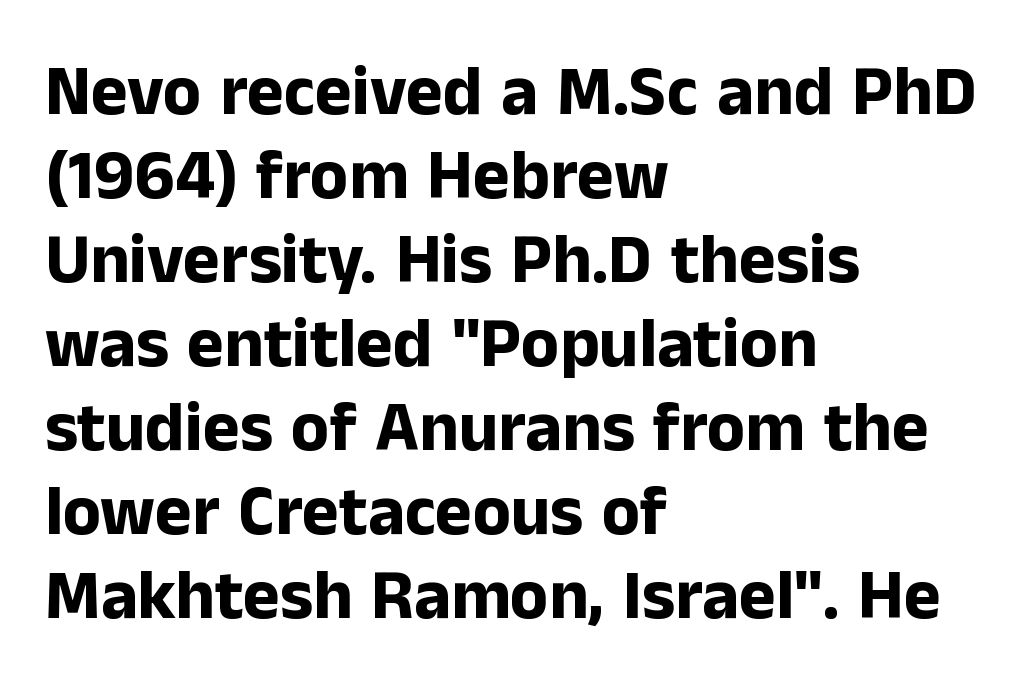
Q: Is the text bold? A: Yes.
Q: Is the text italic (slanted)? A: No, it is upright.
Q: Is the typeface a serif or a sans-serif typeface? A: Sans-serif.
Q: Is the text underlined? A: No.
Q: How is the paragraph aligned? A: Left-aligned.
Q: Is the spacing between letters normal or unusually wide? A: Normal.
Q: Width (condensed, normal, or wide)? A: Normal.
Q: Stroke contrast? A: Low.
Q: x-height? A: Medium.
Q: Monospaced? A: No.
